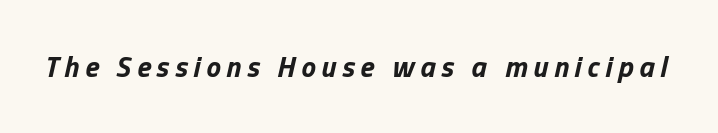
The glyphs have the mass of a bold cut. There is plenty of visible air inserted between adjacent glyphs. Each letter keeps its own natural width here, so spacing adapts to shape. Descenders hang freely into open space.
